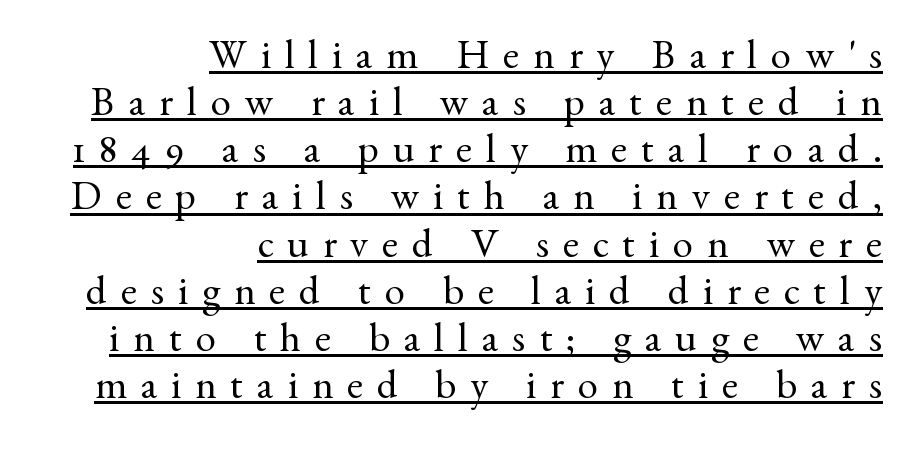
Vertically, the passage feels compressed, each row crowding the next. The rendering shows small feet on the letterforms — a serif design. Letter spacing: wide. The weight would be labelled regular, book, light, or lighter still.
